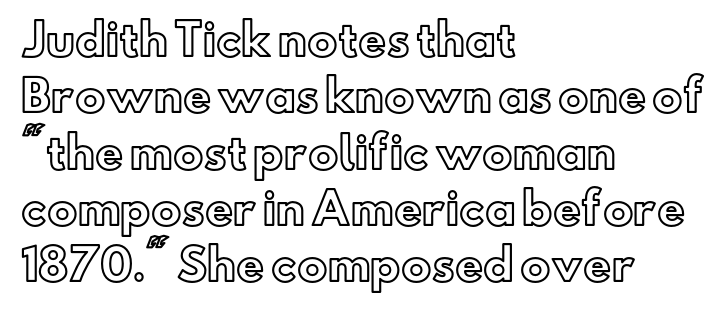
Q: Is the text italic (slanted)? A: No, it is upright.
Q: Is the text underlined? A: No.
Q: How is the paragraph aligned? A: Left-aligned.
Q: Is the spacing between letters normal or unusually wide? A: Normal.
Q: Is the spacing between lines tight, normal or loose? A: Normal.
Q: Width (condensed, normal, or wide)? A: Normal.
Q: x-height? A: Small.
Q: Monospaced? A: No.
